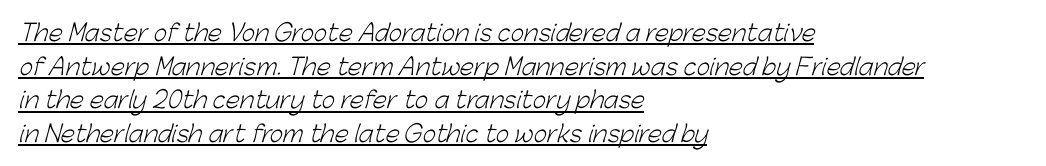
The image shows 23 px text type; set left-aligned, normal line spacing (1.46x), normal letter spacing, underlined.
